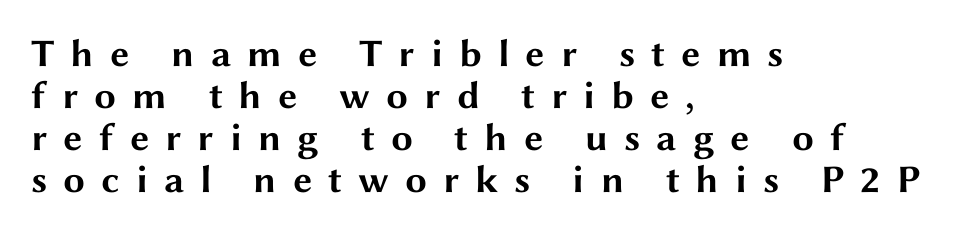
{"serif": "no", "italic": "no", "bold": "yes", "weight": "bold", "width": "wide", "stroke_contrast": "medium", "x_height": "medium", "monospaced": "no", "underline": "no", "align": "left", "line_spacing": "tight", "line_spacing_ratio": 1.08, "letter_spacing": "wide", "letter_spacing_em": 0.41, "glyph_px": 39}
